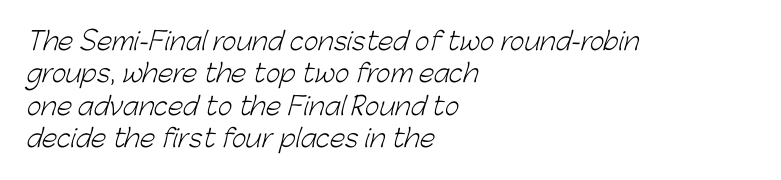
The image shows 25 px text type; set left-aligned, normal line spacing (1.3x), normal letter spacing, not underlined.
